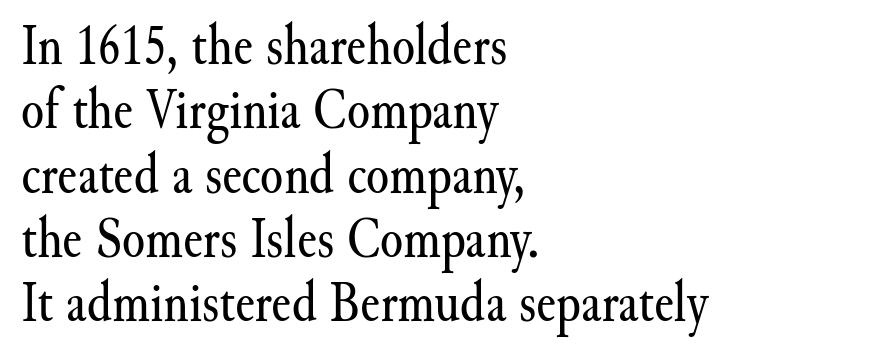
Typographically, this falls in the serif category. One-word summary of the alignment: left. Anything drawn beneath the words? Only blank space. Is the stroke heavy? The answer is a plain regular-or-lighter. Does the lettering tilt? It doesn't — this is upright. Successive baselines arrive quickly, one right under another.
